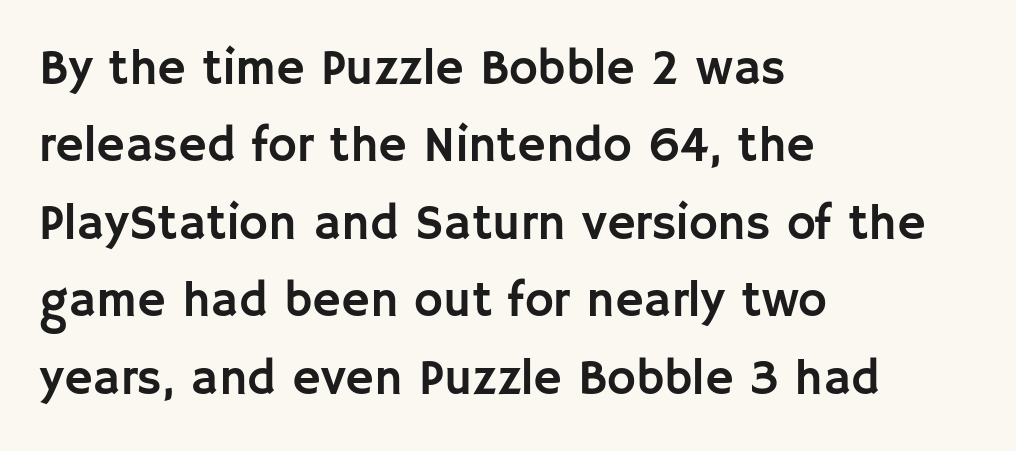
A normal amount of white space separates one row of letters from the next. Honestly, the letter spacing is just normal — you wouldn't notice it. The typeface chosen for these lines omits serifs. Varying glyph widths throughout — classic text-font behaviour. It's the straight-up-and-down kind of type. Plain, unruled lines of type.
